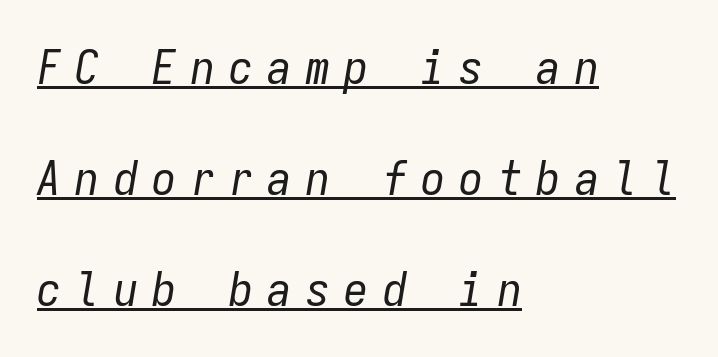
The letters are slanted; this is an italic face. You could count columns in this text — the font is strictly monospaced. A quiet, ordinary-to-light weight characterises the typeface. Summary of vertical rhythm: relaxed, with wide interline spacing.
